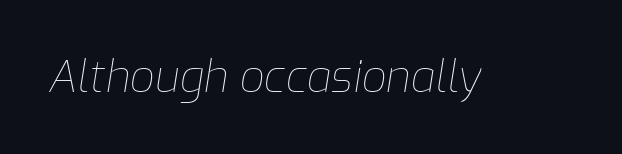
{"italic": "yes", "lean": "right", "slant_degrees": 9, "bold": "no", "weight": "thin", "width": "normal", "stroke_contrast": "low", "x_height": "medium", "monospaced": "no", "underline": "no", "letter_spacing": "normal", "letter_spacing_em": 0.0, "glyph_px": 44}
